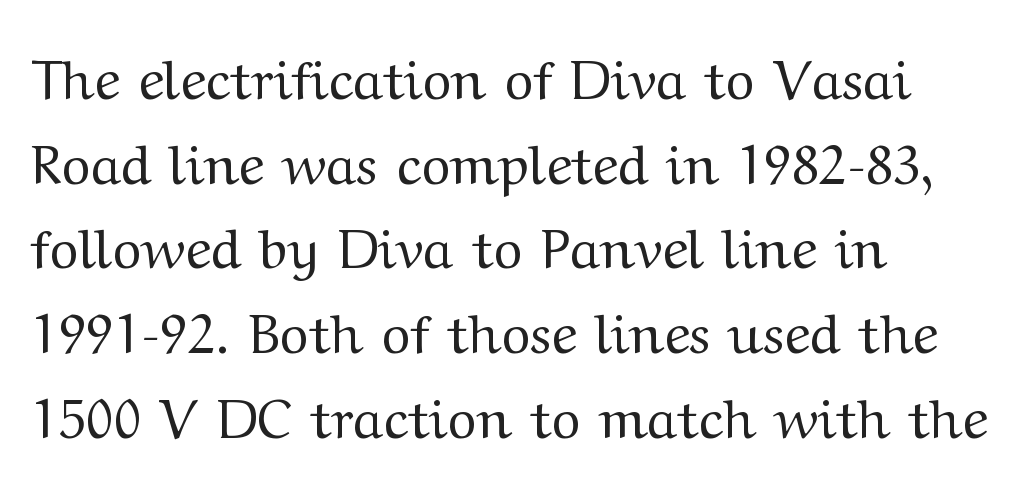
The image shows 55 px regular-weight, wide serif type, upright; set left-aligned, normal line spacing (1.54x), normal letter spacing, not underlined; medium stroke contrast and a medium x-height.
